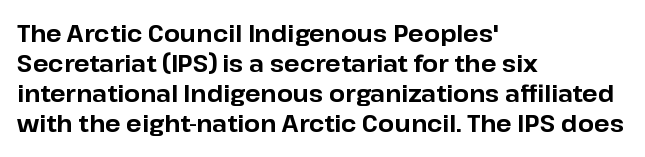
Does extra space separate the letters? No, they use regular spacing. The passage is arranged the way most books set body copy — flush left. Successive baselines arrive at the customary interval. Posture: upright roman. Is the type bold? Yes — the strokes are clearly thick and heavy.
